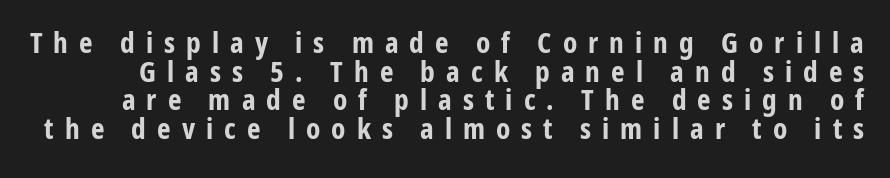
Q: Is the text bold? A: Yes.
Q: Is the text italic (slanted)? A: No, it is upright.
Q: Is the typeface a serif or a sans-serif typeface? A: Sans-serif.
Q: Is the text underlined? A: No.
Q: Is the spacing between letters normal or unusually wide? A: Unusually wide.
Q: Is the spacing between lines tight, normal or loose? A: Tight.
Q: Width (condensed, normal, or wide)? A: Condensed.
Q: Stroke contrast? A: Low.
Q: x-height? A: Medium.
Q: Monospaced? A: No.
